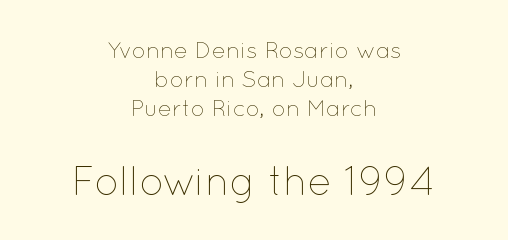
Q: Is the text bold? A: No.
Q: Is the text italic (slanted)? A: No, it is upright.
Q: Is the text underlined? A: No.
Q: How is the paragraph aligned? A: Centered.
Q: Is the spacing between letters normal or unusually wide? A: Normal.
Q: Is the spacing between lines tight, normal or loose? A: Normal.
Q: Which block of text is set in a larger size, the first (top) or the second (bottom)? A: The second (bottom) one.
Q: Width (condensed, normal, or wide)? A: Normal.
Q: Stroke contrast? A: Low.
Q: x-height? A: Medium.
Q: Monospaced? A: No.
